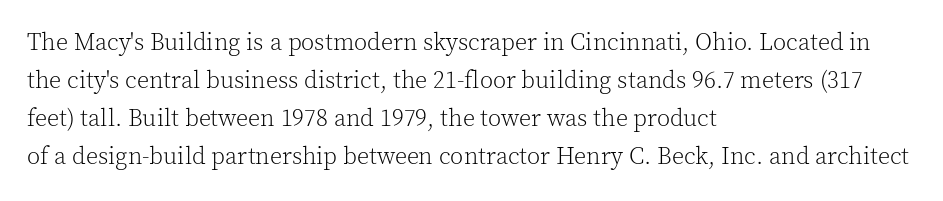
{"italic": "no", "bold": "no", "underline": "no", "align": "left", "line_spacing": "normal", "line_spacing_ratio": 1.59, "letter_spacing": "normal", "letter_spacing_em": 0.0, "glyph_px": 24}
